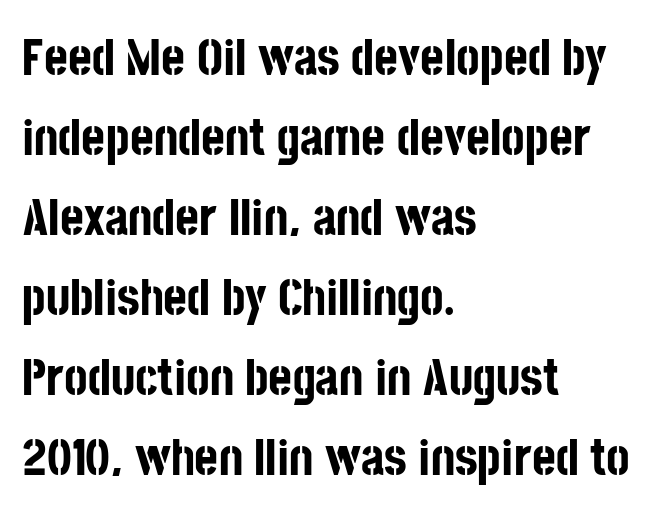
This sample uses plain, unmodified letter spacing. Is there any slant? The stems are plumb. Notice how descenders clear the ascenders below comfortably — that's standard leading. Regarding serifs, this sample does without them.
